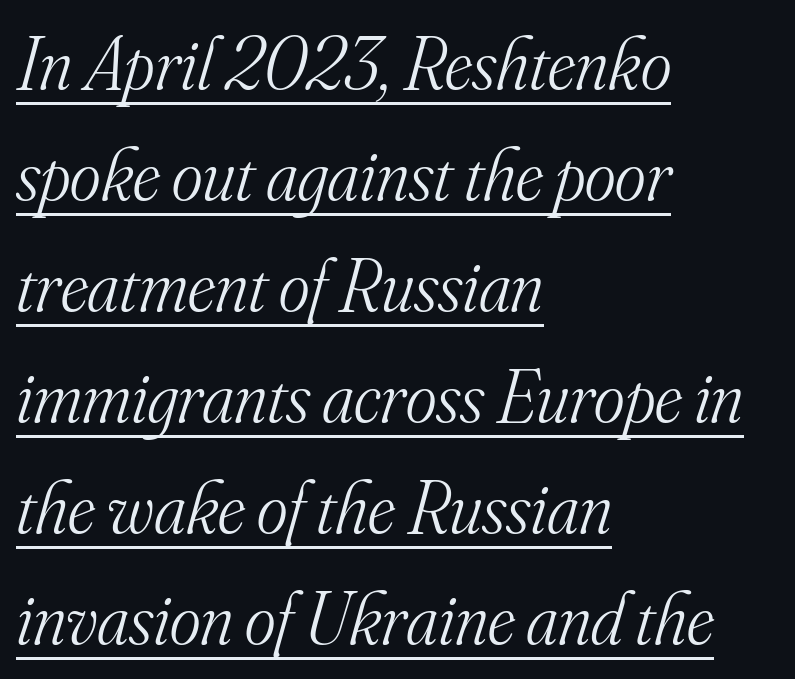
{"serif": "yes", "italic": "yes", "lean": "right", "slant_degrees": 16, "bold": "no", "weight": "light", "width": "normal", "stroke_contrast": "medium", "x_height": "small", "monospaced": "no", "underline": "yes", "align": "left", "line_spacing": "normal", "line_spacing_ratio": 1.5, "letter_spacing": "normal", "letter_spacing_em": 0.0, "glyph_px": 74}
